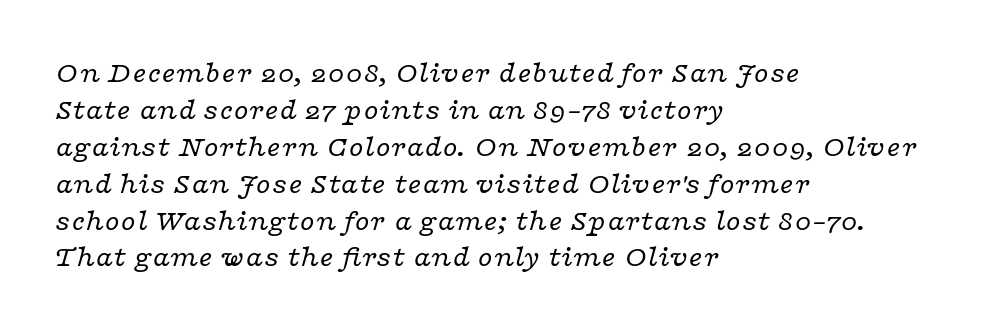
{"serif": "yes", "italic": "yes", "lean": "right", "slant_degrees": 16, "bold": "no", "weight": "regular", "width": "wide", "stroke_contrast": "low", "x_height": "medium", "monospaced": "no", "underline": "no", "align": "left", "line_spacing_ratio": 1.23, "letter_spacing": "normal", "letter_spacing_em": 0.0, "glyph_px": 30}
